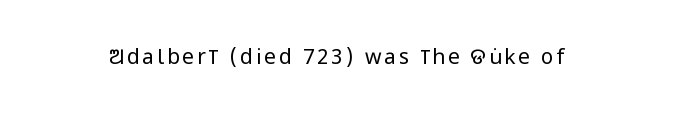
The image shows 21 px text type, upright; set not underlined.
